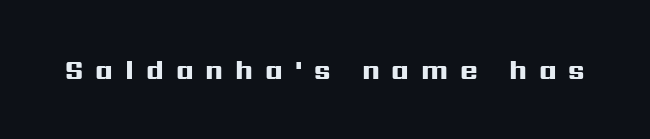
{"italic": "no", "bold": "yes", "underline": "no", "letter_spacing": "wide", "letter_spacing_em": 0.44, "glyph_px": 27}
